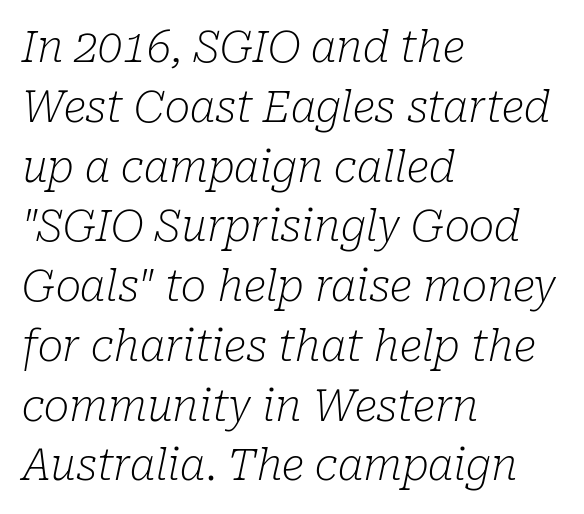
Q: Is the text bold? A: No.
Q: Is the text italic (slanted)? A: Yes, it leans right by about 10 degrees.
Q: Is the typeface a serif or a sans-serif typeface? A: Serif.
Q: Is the text underlined? A: No.
Q: How is the paragraph aligned? A: Left-aligned.
Q: Is the spacing between letters normal or unusually wide? A: Normal.
Q: Is the spacing between lines tight, normal or loose? A: Normal.
Q: Width (condensed, normal, or wide)? A: Normal.
Q: Stroke contrast? A: Low.
Q: x-height? A: Medium.
Q: Monospaced? A: No.
